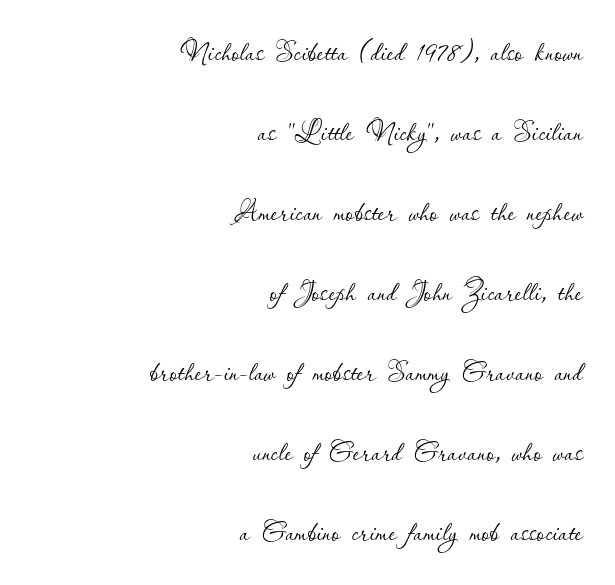
Is the block centered? No — it sits flush against the right margin. Descenders hang freely into open space. Stroke mass is kept to a normal reading level or below.
